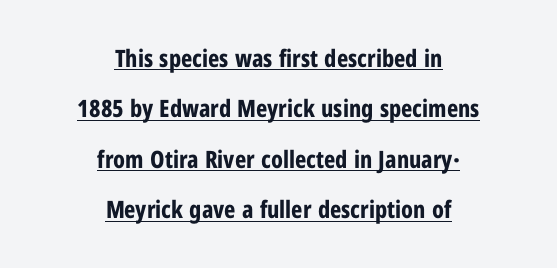
Q: Is the text bold? A: Yes.
Q: Is the text italic (slanted)? A: No, it is upright.
Q: Is the text underlined? A: Yes.
Q: How is the paragraph aligned? A: Centered.
Q: Is the spacing between letters normal or unusually wide? A: Normal.
Q: Is the spacing between lines tight, normal or loose? A: Loose.
